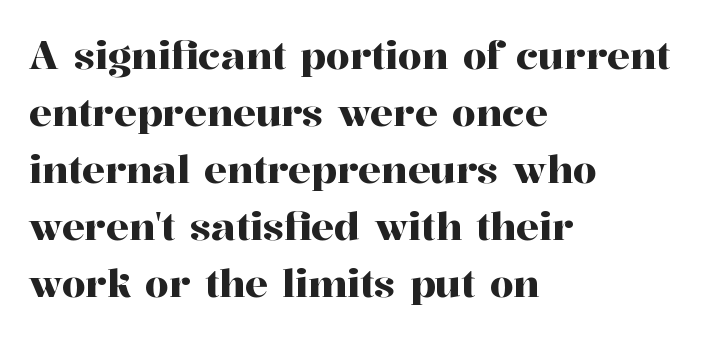
{"serif": "yes", "italic": "no", "width": "normal", "stroke_contrast": "high", "x_height": "medium", "monospaced": "no", "underline": "no", "align": "left", "line_spacing": "normal", "line_spacing_ratio": 1.5, "letter_spacing": "normal", "letter_spacing_em": 0.0, "glyph_px": 38}
